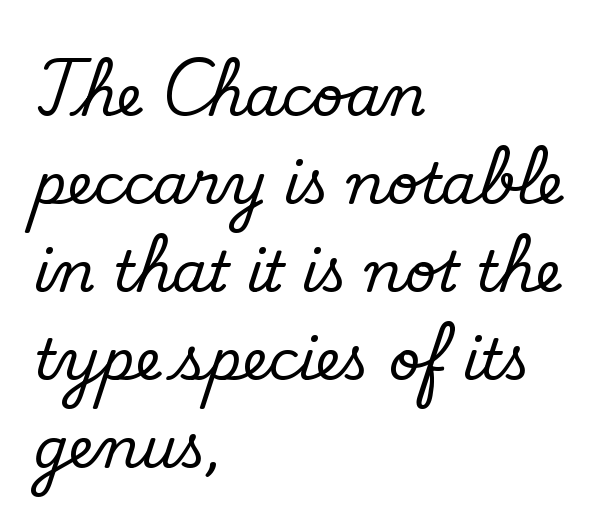
The image shows 56 px regular-weight sans-serif type; set left-aligned, normal line spacing (1.57x), normal letter spacing, not underlined; low stroke contrast and a small x-height.
